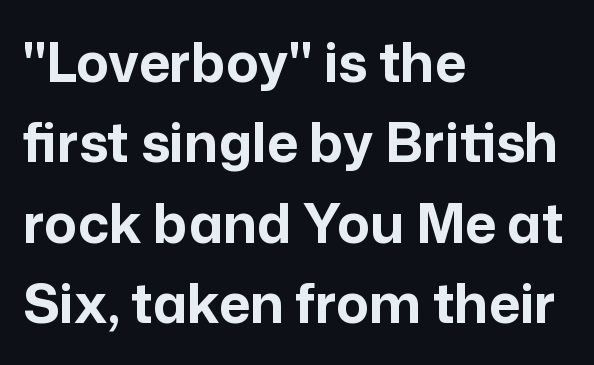
The image shows 54 px bold sans-serif type, upright; set left-aligned, normal line spacing (1.49x), normal letter spacing, not underlined; low stroke contrast and a medium x-height.
